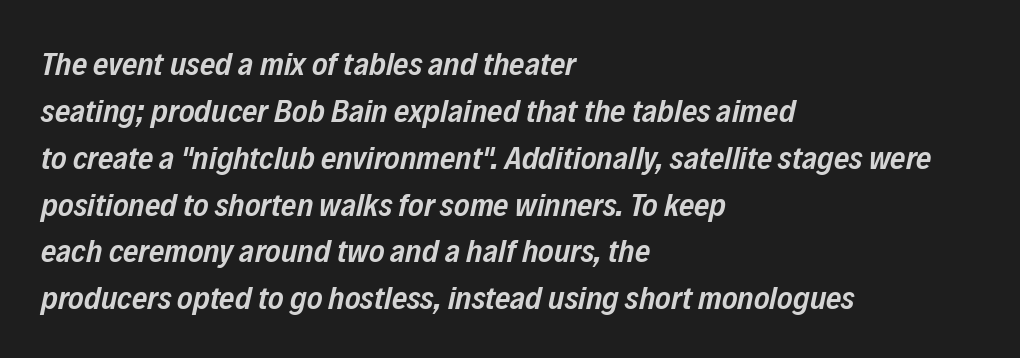
{"italic": "yes", "lean": "right", "slant_degrees": 12, "bold": "semi", "weight": "semibold", "width": "condensed", "stroke_contrast": "low", "x_height": "medium", "monospaced": "no", "underline": "no", "align": "left", "line_spacing": "normal", "line_spacing_ratio": 1.42, "letter_spacing": "normal", "letter_spacing_em": 0.0, "glyph_px": 33}
